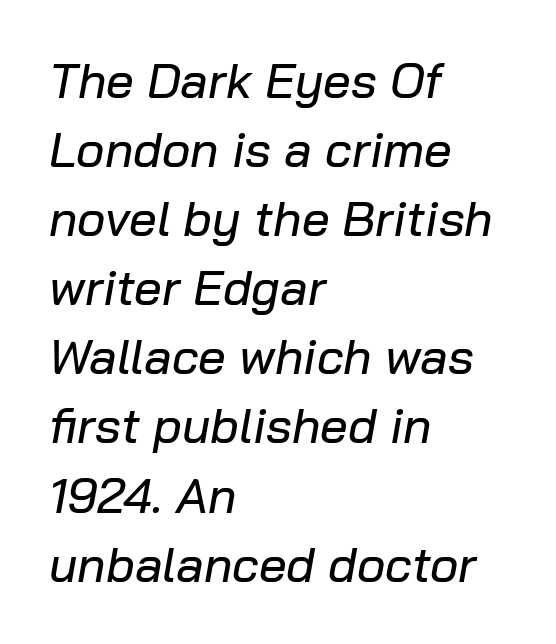
Q: Is the text italic (slanted)? A: Yes, it leans right by about 10 degrees.
Q: Is the text underlined? A: No.
Q: How is the paragraph aligned? A: Left-aligned.
Q: Is the spacing between letters normal or unusually wide? A: Normal.
Q: Is the spacing between lines tight, normal or loose? A: Normal.
Q: Width (condensed, normal, or wide)? A: Normal.
Q: Stroke contrast? A: Low.
Q: x-height? A: Medium.
Q: Monospaced? A: No.
